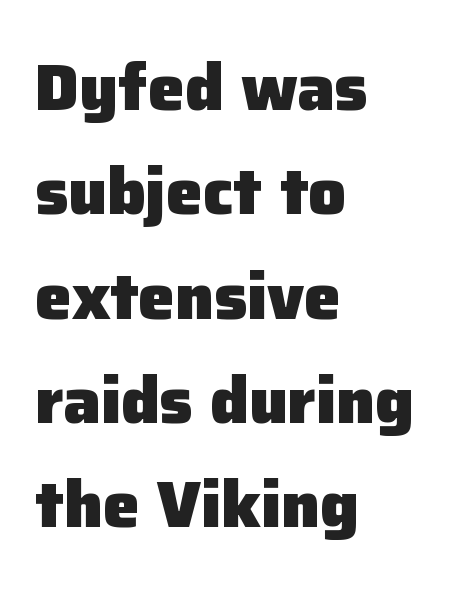
The image shows 66 px heavy sans-serif type, upright; set left-aligned, normal line spacing (1.58x), normal letter spacing, not underlined; low stroke contrast and a medium x-height.
